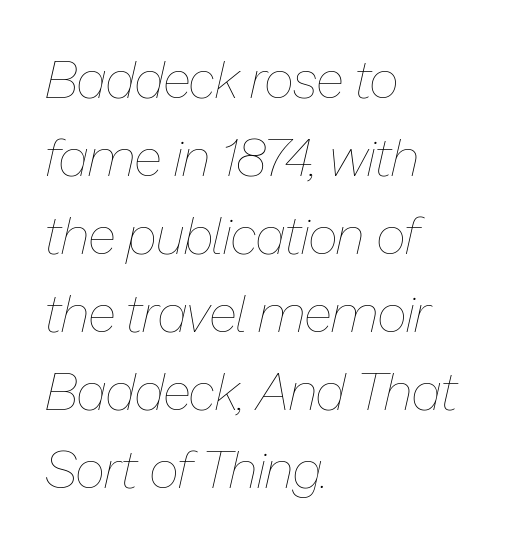
{"italic": "yes", "lean": "right", "slant_degrees": 13, "bold": "no", "weight": "thin", "width": "normal", "stroke_contrast": "low", "x_height": "medium", "monospaced": "no", "underline": "no", "align": "left", "line_spacing": "normal", "line_spacing_ratio": 1.5, "letter_spacing": "normal", "letter_spacing_em": 0.0, "glyph_px": 52}
